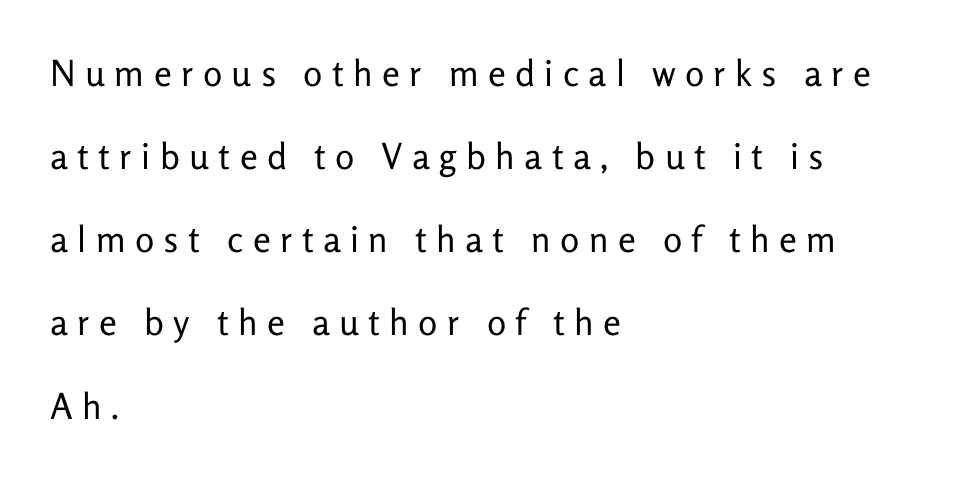
Q: Is the text bold? A: No.
Q: Is the text italic (slanted)? A: No, it is upright.
Q: Is the typeface a serif or a sans-serif typeface? A: Sans-serif.
Q: Is the text underlined? A: No.
Q: How is the paragraph aligned? A: Left-aligned.
Q: Is the spacing between letters normal or unusually wide? A: Unusually wide.
Q: Is the spacing between lines tight, normal or loose? A: Loose.
Q: Width (condensed, normal, or wide)? A: Normal.
Q: Stroke contrast? A: Low.
Q: x-height? A: Medium.
Q: Monospaced? A: No.
